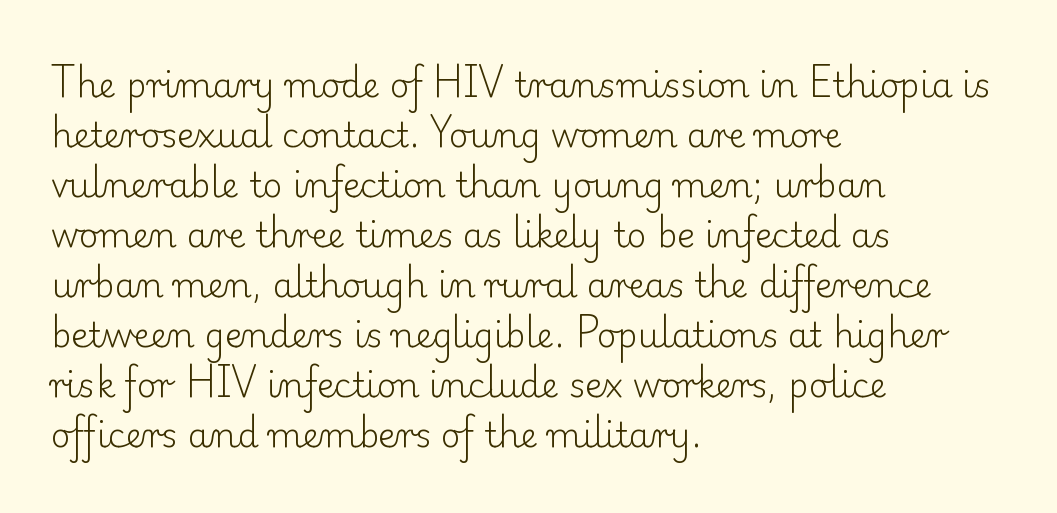
{"italic": "no", "bold": "no", "weight": "light", "width": "normal", "stroke_contrast": "low", "x_height": "small", "monospaced": "no", "underline": "no", "align": "left", "line_spacing": "normal", "line_spacing_ratio": 1.47, "letter_spacing": "normal", "letter_spacing_em": 0.0, "glyph_px": 34}
